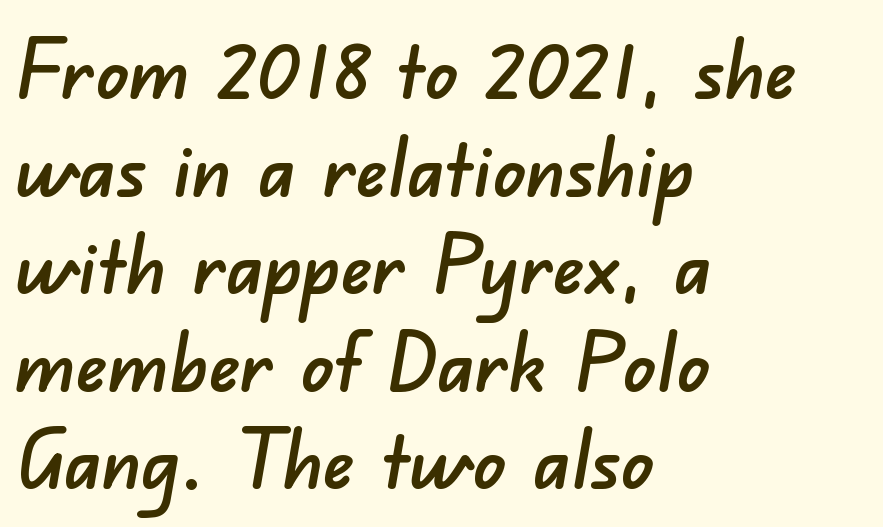
The image shows 80 px sans-serif type; set left-aligned, line spacing 1.22x, normal letter spacing, not underlined; low stroke contrast and a small x-height.
